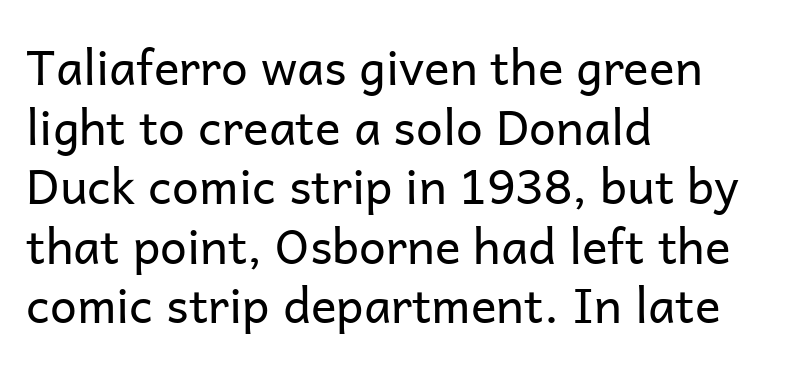
{"serif": "no", "italic": "no", "bold": "no", "weight": "regular", "width": "normal", "stroke_contrast": "low", "x_height": "medium", "monospaced": "no", "underline": "no", "align": "left", "line_spacing_ratio": 1.24, "letter_spacing": "normal", "letter_spacing_em": 0.0, "glyph_px": 48}
